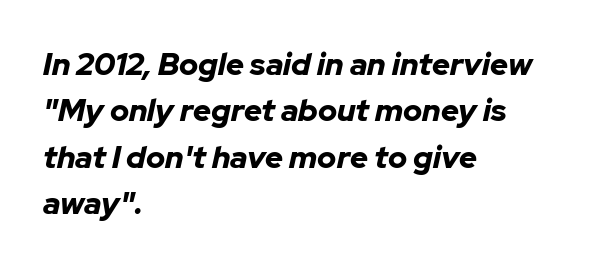
The image shows 31 px bold type, italic (leaning right); set left-aligned, normal line spacing (1.5x), normal letter spacing, not underlined; low stroke contrast and a medium x-height.
